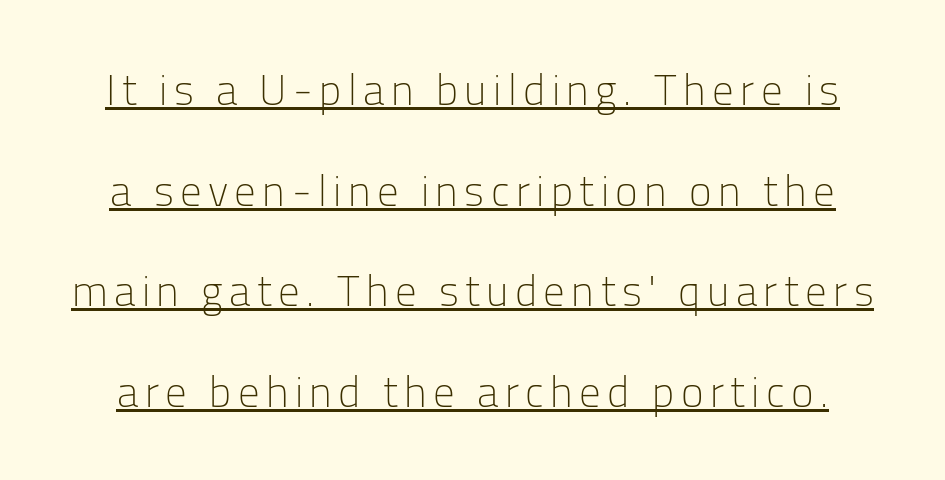
{"serif": "no", "italic": "no", "bold": "no", "weight": "light", "width": "normal", "stroke_contrast": "low", "x_height": "medium", "monospaced": "no", "underline": "yes", "line_spacing": "loose", "line_spacing_ratio": 2.34, "glyph_px": 43}
